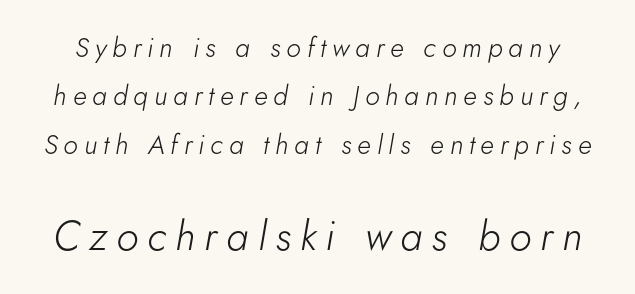
{"italic": "yes", "lean": "right", "slant_degrees": 5, "bold": "no", "weight": "light", "width": "normal", "stroke_contrast": "low", "x_height": "small", "monospaced": "no", "underline": "no", "line_spacing_ratio": 1.79, "letter_spacing": "wide", "letter_spacing_em": 0.22, "larger_block": "second", "size_ratio": 1.52, "glyph_px": 41}
